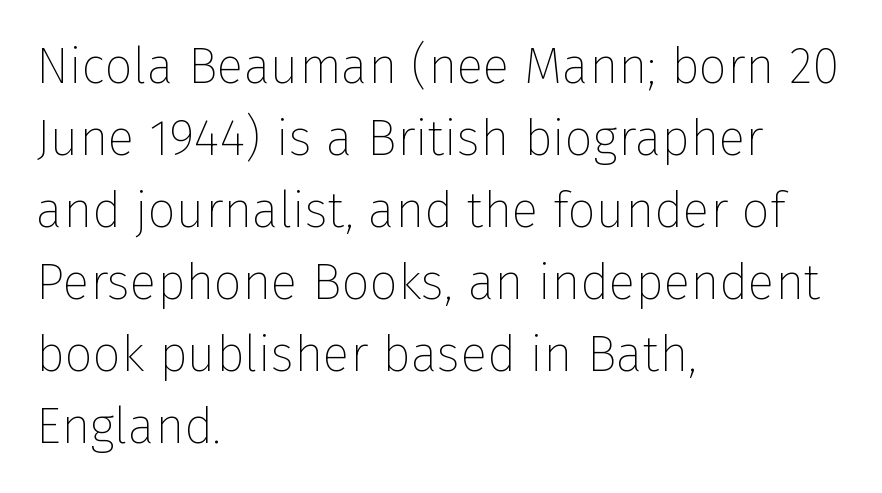
Upright lettering throughout. Nope, no serifs anywhere on these letters. Does the leading feel generous? No, just average. You could not count columns in this text — the font is proportionally spaced. Stems here are at most as thick as an everyday book face.
